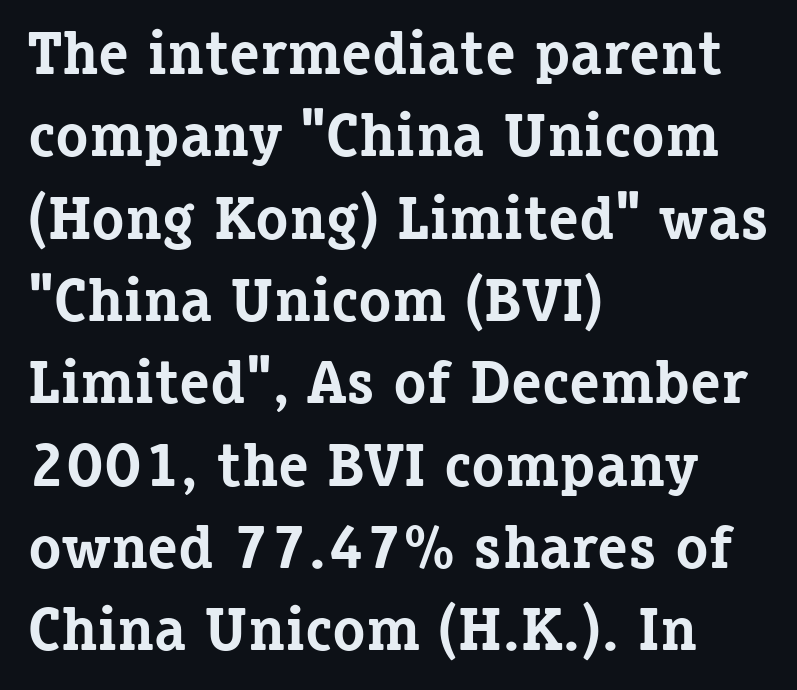
The image shows 61 px bold serif type, upright; set left-aligned, normal line spacing (1.35x), normal letter spacing, not underlined; low stroke contrast and a medium x-height.
